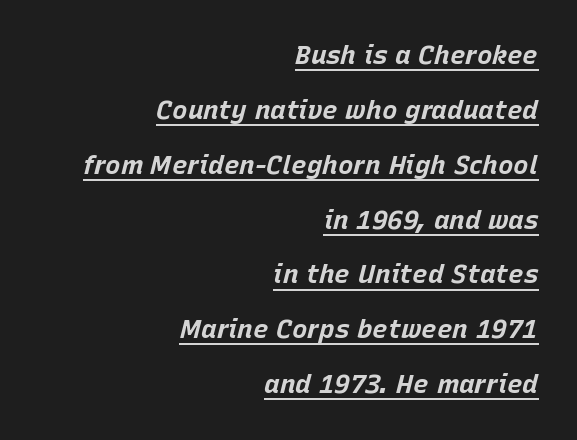
The image shows 26 px bold type, italic (leaning right); set right-aligned, loose line spacing (2.11x), normal letter spacing, underlined.
